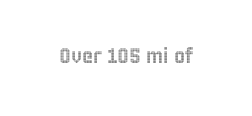
{"italic": "no", "underline": "no", "letter_spacing": "normal", "letter_spacing_em": 0.0, "glyph_px": 21}
